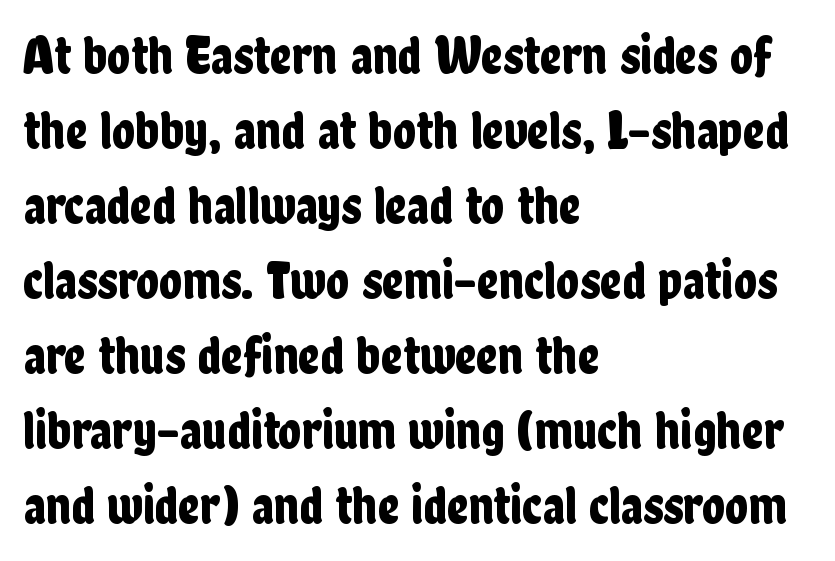
The image shows 54 px condensed sans-serif type, upright; set left-aligned, normal line spacing (1.39x), normal letter spacing, not underlined; low stroke contrast and a medium x-height.
